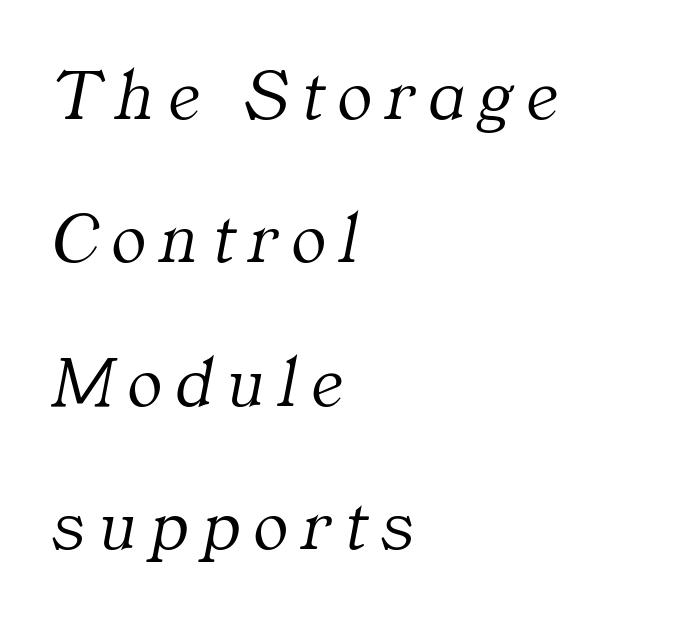
The leading is generous, giving the passage an open texture. Honestly, the letter spacing is so wide it's the main thing you notice. In CSS terms this would be text-align: left. Here the designer chose a conventional face with non-uniform glyph widths. The letterforms sit at book weight or below. Rule under the text: the space is simply empty.
